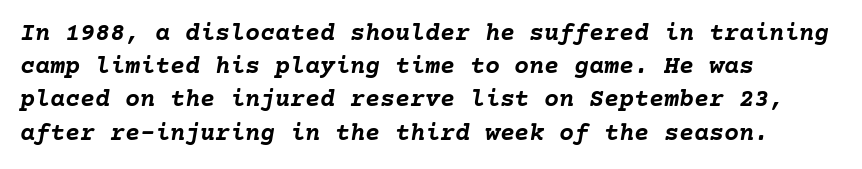
Q: Is the text bold? A: Yes.
Q: Is the text italic (slanted)? A: Yes, it leans right by about 10 degrees.
Q: Is the text underlined? A: No.
Q: How is the paragraph aligned? A: Left-aligned.
Q: Is the spacing between letters normal or unusually wide? A: Normal.
Q: Is the spacing between lines tight, normal or loose? A: Normal.
